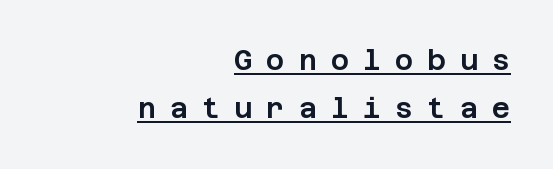
{"serif": "no", "italic": "no", "width": "normal", "stroke_contrast": "low", "x_height": "large", "underline": "yes", "align": "right", "line_spacing_ratio": 1.72, "letter_spacing": "wide", "letter_spacing_em": 0.5, "glyph_px": 28}
